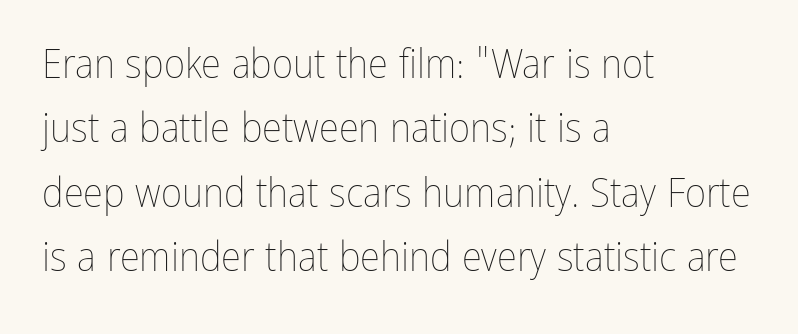
The image shows 41 px thin, condensed type, upright; set left-aligned, normal line spacing (1.57x), normal letter spacing, not underlined; low stroke contrast and a medium x-height.
